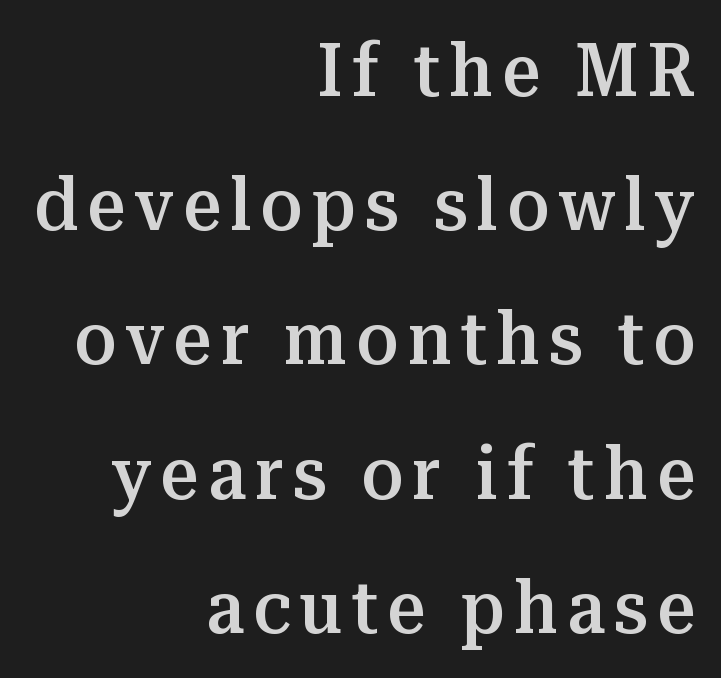
{"serif": "yes", "italic": "no", "bold": "semi", "weight": "semibold", "width": "normal", "stroke_contrast": "medium", "x_height": "medium", "monospaced": "no", "underline": "no", "align": "right", "line_spacing_ratio": 1.79, "glyph_px": 75}
